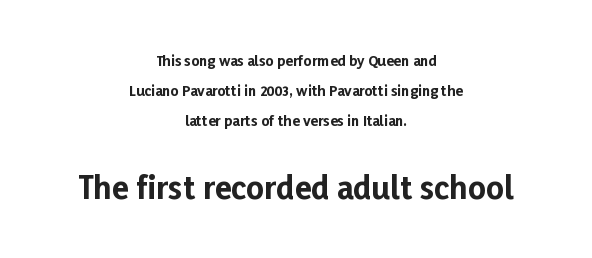
The image shows 31 px bold sans-serif type, upright; set centered, loose line spacing (2.14x), normal letter spacing, not underlined; the second (bottom) block is 2.21x larger; low stroke contrast and a medium x-height.
